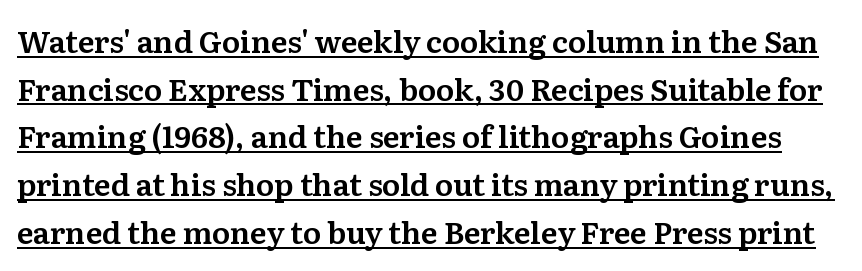
{"serif": "yes", "italic": "no", "width": "normal", "stroke_contrast": "medium", "x_height": "medium", "monospaced": "no", "underline": "yes", "line_spacing": "normal", "line_spacing_ratio": 1.59, "letter_spacing": "normal", "letter_spacing_em": 0.0, "glyph_px": 30}
